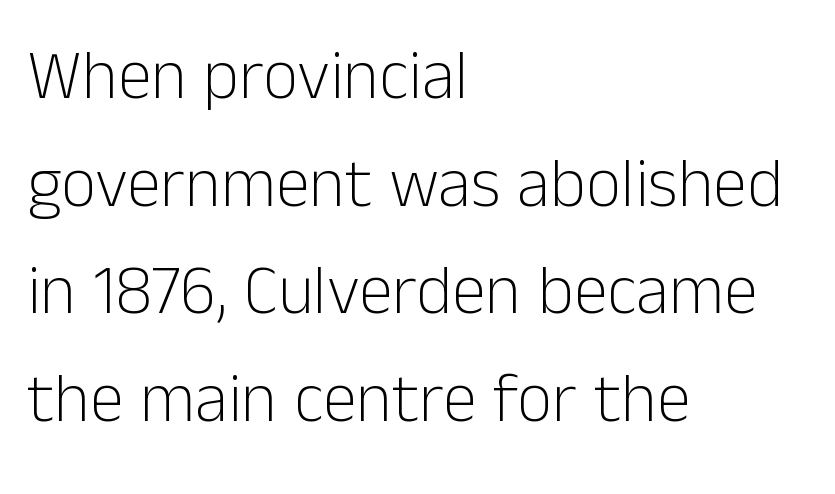
Q: Is the text bold? A: No.
Q: Is the text italic (slanted)? A: No, it is upright.
Q: Is the typeface a serif or a sans-serif typeface? A: Sans-serif.
Q: Is the text underlined? A: No.
Q: How is the paragraph aligned? A: Left-aligned.
Q: Is the spacing between letters normal or unusually wide? A: Normal.
Q: Is the spacing between lines tight, normal or loose? A: Normal.
Q: Width (condensed, normal, or wide)? A: Normal.
Q: Stroke contrast? A: Low.
Q: x-height? A: Medium.
Q: Monospaced? A: No.
